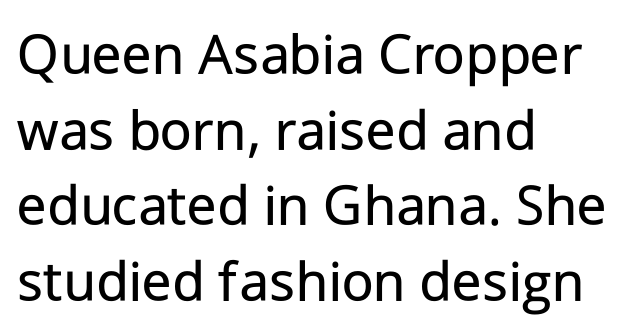
This sample uses a sans-serif face. Summary of weight: not heavy and not bold. The typography opts for an upright posture over an oblique one. Short note: letters normally spaced. In CSS terms this would be text-align: left. The area under the type is left untouched.
